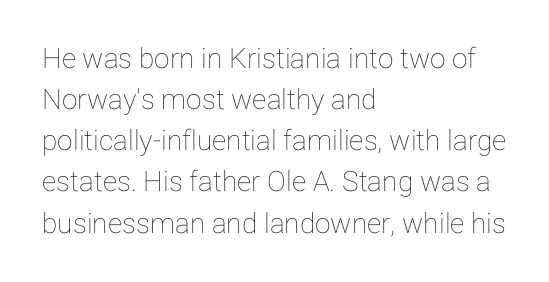
The image shows 28 px text type, upright; set left-aligned, normal line spacing (1.47x), normal letter spacing, not underlined; low stroke contrast and a medium x-height.
